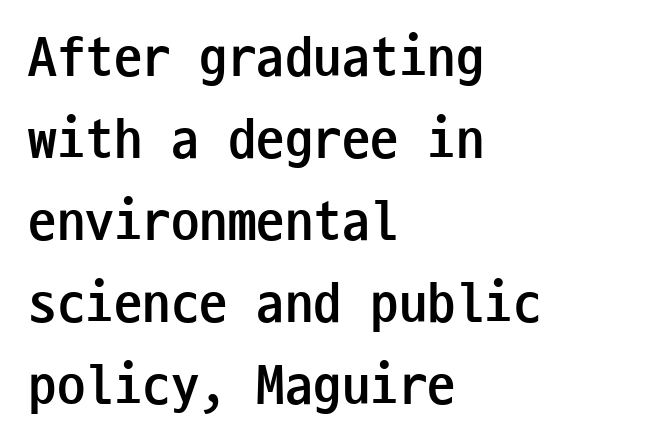
Q: Is the text bold? A: Yes.
Q: Is the text italic (slanted)? A: No, it is upright.
Q: Is the typeface a serif or a sans-serif typeface? A: Sans-serif.
Q: Is the text underlined? A: No.
Q: How is the paragraph aligned? A: Left-aligned.
Q: Is the spacing between letters normal or unusually wide? A: Normal.
Q: Is the spacing between lines tight, normal or loose? A: Normal.
Q: Width (condensed, normal, or wide)? A: Condensed.
Q: Stroke contrast? A: Low.
Q: x-height? A: Medium.
Q: Monospaced? A: Yes.
